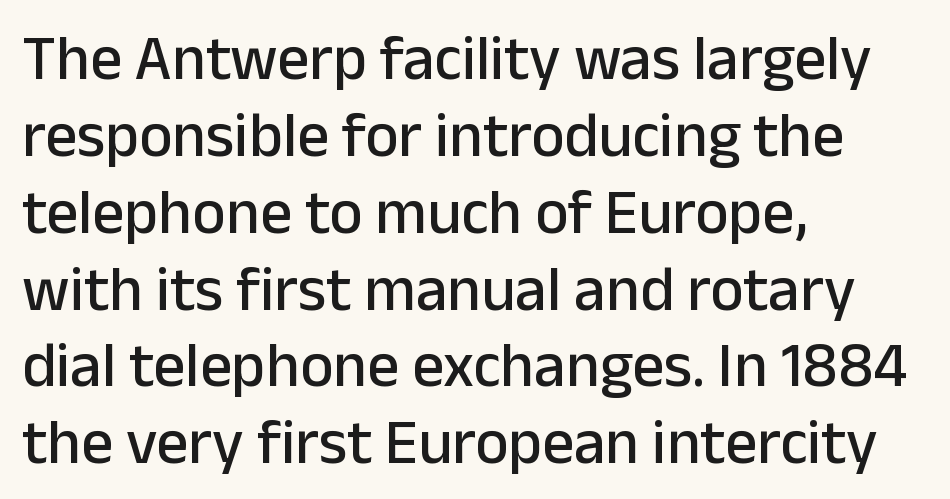
The image shows 63 px sans-serif type, upright; set left-aligned, line spacing 1.22x, normal letter spacing, not underlined; low stroke contrast and a medium x-height.
